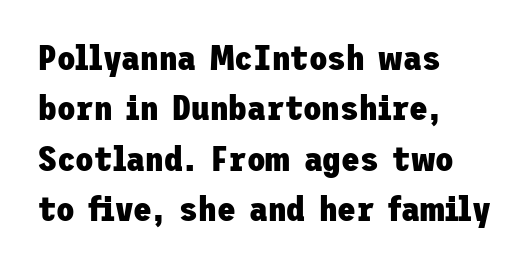
Q: Is the text bold? A: Yes.
Q: Is the text italic (slanted)? A: No, it is upright.
Q: Is the typeface a serif or a sans-serif typeface? A: Sans-serif.
Q: Is the text underlined? A: No.
Q: How is the paragraph aligned? A: Left-aligned.
Q: Is the spacing between letters normal or unusually wide? A: Normal.
Q: Is the spacing between lines tight, normal or loose? A: Normal.
Q: Width (condensed, normal, or wide)? A: Normal.
Q: Stroke contrast? A: Low.
Q: x-height? A: Medium.
